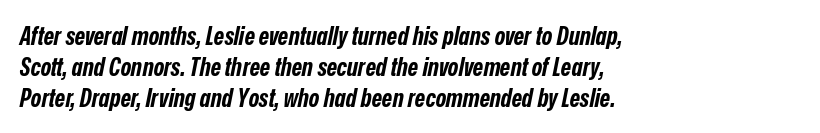
The image shows 25 px bold type, italic (leaning right); set left-aligned, line spacing 1.24x, normal letter spacing, not underlined.
